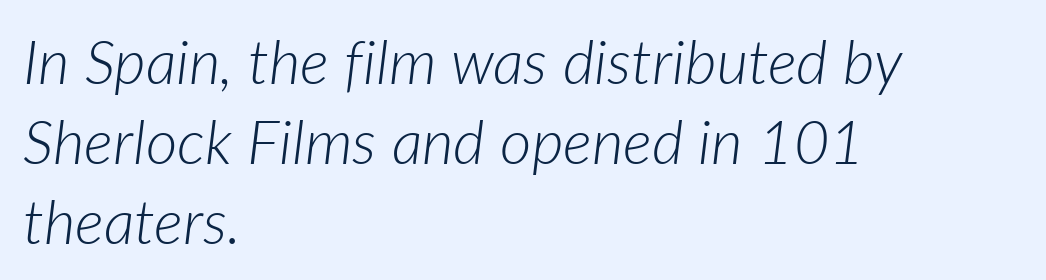
{"italic": "yes", "lean": "right", "slant_degrees": 7, "bold": "no", "weight": "light", "width": "normal", "stroke_contrast": "low", "x_height": "medium", "monospaced": "no", "underline": "no", "align": "left", "line_spacing": "normal", "line_spacing_ratio": 1.31, "letter_spacing": "normal", "letter_spacing_em": 0.0, "glyph_px": 61}
